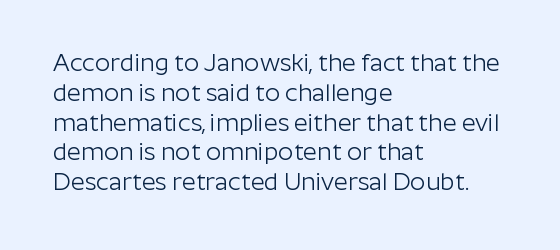
Q: Is the text bold? A: No.
Q: Is the text italic (slanted)? A: No, it is upright.
Q: Is the text underlined? A: No.
Q: How is the paragraph aligned? A: Left-aligned.
Q: Is the spacing between letters normal or unusually wide? A: Normal.
